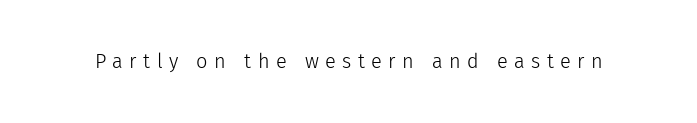
The image shows 20 px text type, upright; set unusually wide letter spacing (+0.32 em), not underlined.
